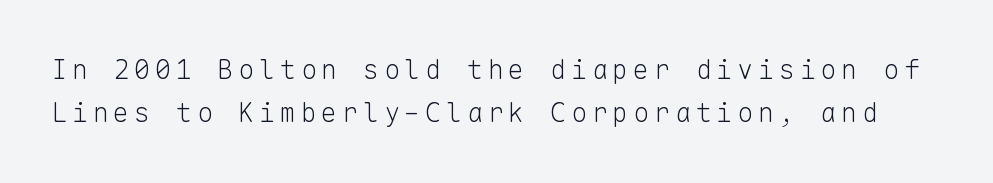
{"italic": "no", "bold": "no", "underline": "no", "line_spacing": "normal", "line_spacing_ratio": 1.61, "glyph_px": 27}
